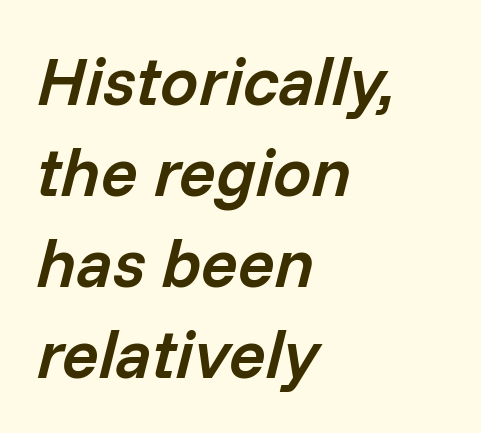
{"italic": "yes", "lean": "right", "slant_degrees": 14, "bold": "semi", "weight": "semibold", "width": "normal", "stroke_contrast": "low", "x_height": "medium", "monospaced": "no", "underline": "no", "align": "left", "line_spacing": "normal", "line_spacing_ratio": 1.34, "letter_spacing": "normal", "letter_spacing_em": 0.0, "glyph_px": 68}
